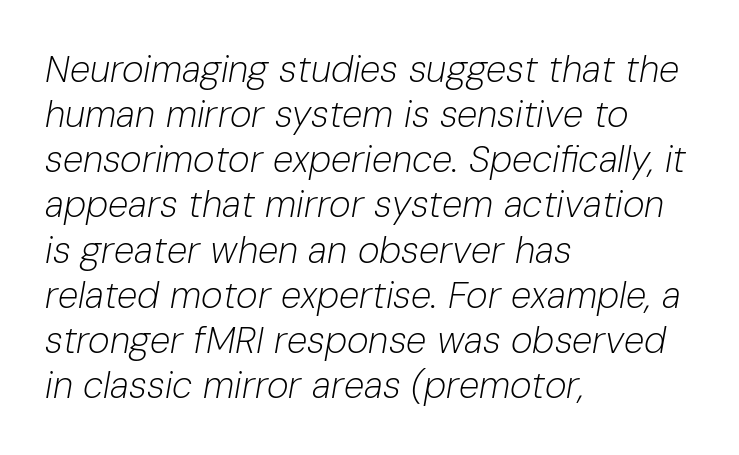
The image shows 37 px light type, italic (leaning right); set left-aligned, line spacing 1.22x, normal letter spacing, not underlined; low stroke contrast and a medium x-height.
